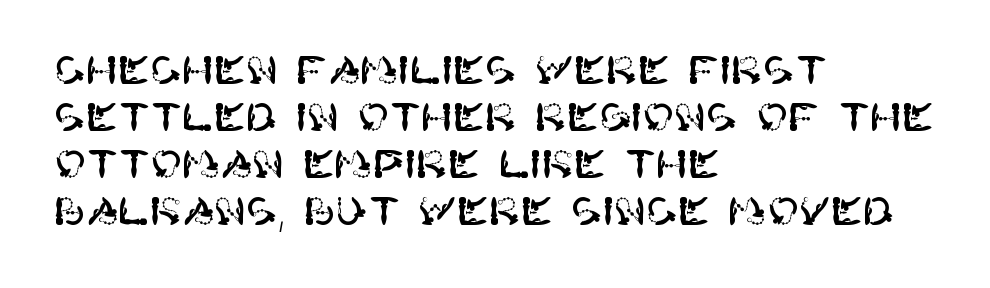
{"serif": "no", "italic": "no", "width": "normal", "stroke_contrast": "high", "x_height": "large", "underline": "no", "align": "left", "line_spacing_ratio": 1.24, "letter_spacing": "normal", "letter_spacing_em": 0.0, "glyph_px": 38}
